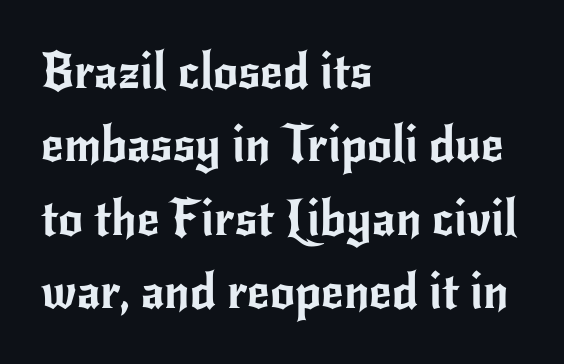
Q: Is the text italic (slanted)? A: No, it is upright.
Q: Is the typeface a serif or a sans-serif typeface? A: Sans-serif.
Q: Is the text underlined? A: No.
Q: How is the paragraph aligned? A: Left-aligned.
Q: Is the spacing between letters normal or unusually wide? A: Normal.
Q: Is the spacing between lines tight, normal or loose? A: Normal.
Q: Width (condensed, normal, or wide)? A: Normal.
Q: Stroke contrast? A: Low.
Q: x-height? A: Small.
Q: Monospaced? A: No.
